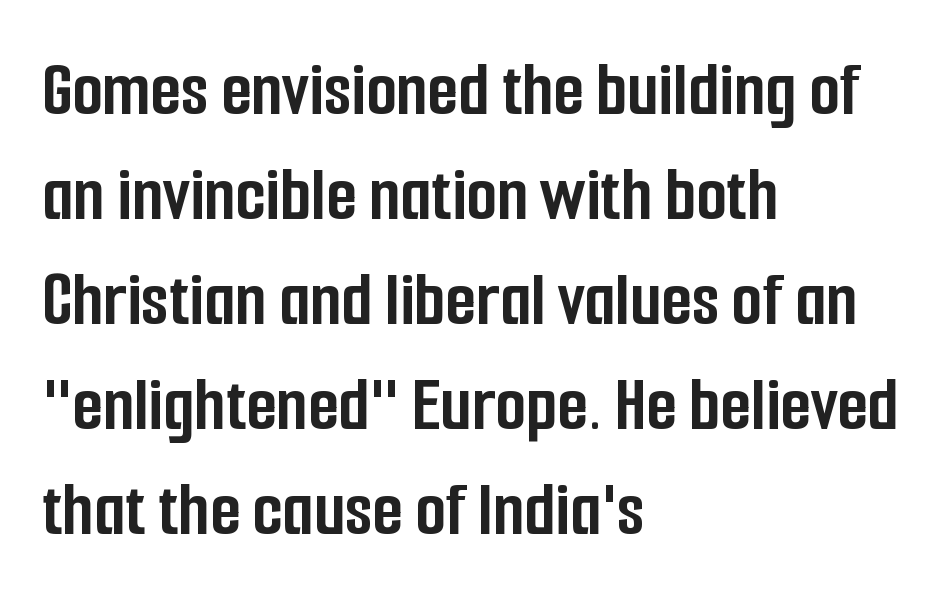
Do the letters lean? They stand straight. Letterform terminals end flat and unadorned throughout the passage. Just letters on the line, the space beneath them empty. Honestly, the row spacing looks completely unremarkable. If you drew a ruler down the left edge, every line would touch it.
